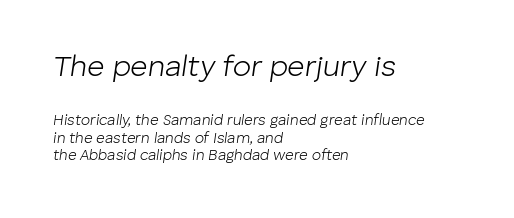
The image shows 30 px light type, italic (leaning right); set left-aligned, line spacing 1.19x, normal letter spacing, not underlined; the first (top) block is 2.0x larger; low stroke contrast and a medium x-height.
